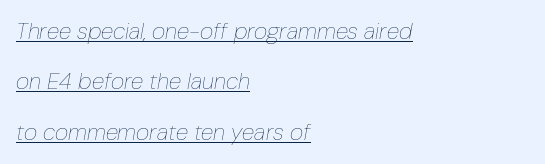
Each new line begins a long way beneath the previous one. Somebody hit Ctrl+U on this one — the words are underlined. Inter-character spacing is left at the font's built-in metrics. One-word summary of the alignment: left. Nothing heavy about these letters — not bold at all.
